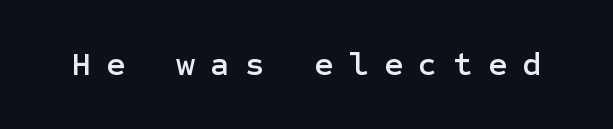
Every stem runs plumb, perpendicular to the baseline. Does extra space separate the letters? Yes, quite a lot of it. The type family on display is of the sans-serif kind. Honestly, there is no underline to notice here at all.
